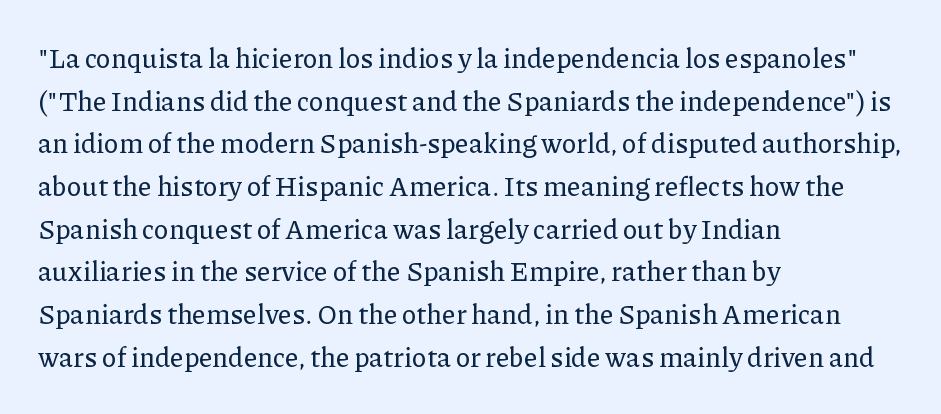
{"italic": "no", "underline": "no", "align": "left", "line_spacing": "normal", "line_spacing_ratio": 1.58, "letter_spacing": "normal", "letter_spacing_em": 0.0, "glyph_px": 27}
